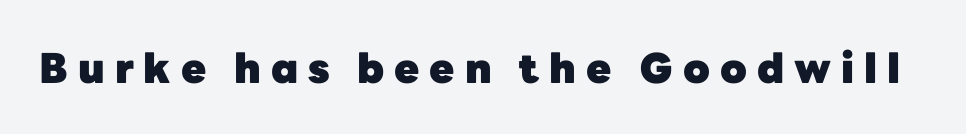
Q: Is the text bold? A: Yes.
Q: Is the text italic (slanted)? A: No, it is upright.
Q: Is the typeface a serif or a sans-serif typeface? A: Sans-serif.
Q: Is the text underlined? A: No.
Q: Is the spacing between letters normal or unusually wide? A: Unusually wide.
Q: Width (condensed, normal, or wide)? A: Normal.
Q: Stroke contrast? A: Low.
Q: x-height? A: Medium.
Q: Monospaced? A: No.
